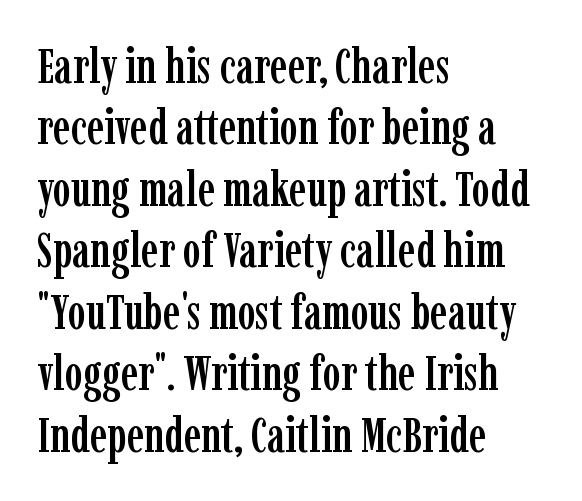
Q: Is the text italic (slanted)? A: No, it is upright.
Q: Is the typeface a serif or a sans-serif typeface? A: Serif.
Q: Is the text underlined? A: No.
Q: How is the paragraph aligned? A: Left-aligned.
Q: Is the spacing between letters normal or unusually wide? A: Normal.
Q: Is the spacing between lines tight, normal or loose? A: Normal.
Q: Width (condensed, normal, or wide)? A: Condensed.
Q: Stroke contrast? A: Low.
Q: x-height? A: Medium.
Q: Monospaced? A: No.
